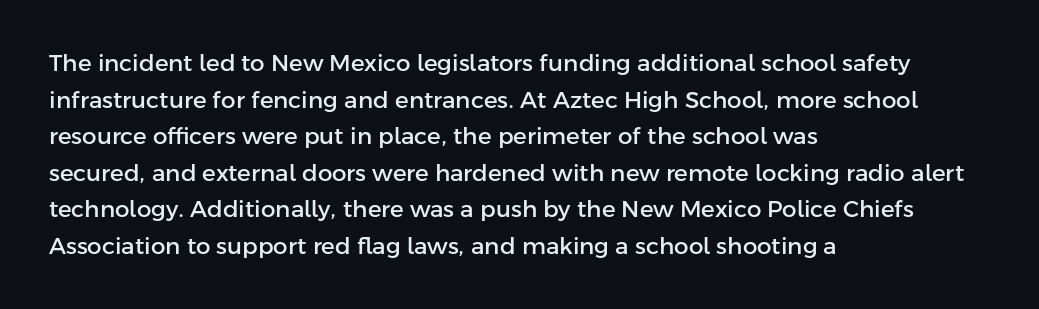
Q: Is the text italic (slanted)? A: No, it is upright.
Q: Is the text underlined? A: No.
Q: How is the paragraph aligned? A: Left-aligned.
Q: Is the spacing between letters normal or unusually wide? A: Normal.
Q: Is the spacing between lines tight, normal or loose? A: Normal.
